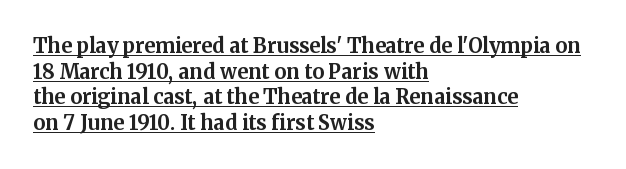
The glyphs have the mass of a bold cut. Vertical strokes here are truly vertical. If you drew a ruler down the left edge, every line would touch it. Is there much room between lines? A standard amount, neither cramped nor airy.
